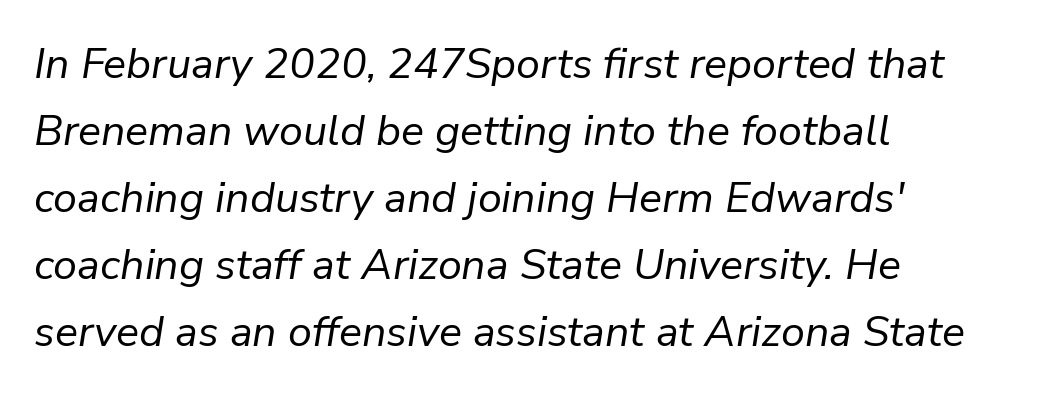
Q: Is the text bold? A: No.
Q: Is the text italic (slanted)? A: Yes, it leans right by about 9 degrees.
Q: Is the text underlined? A: No.
Q: How is the paragraph aligned? A: Left-aligned.
Q: Is the spacing between letters normal or unusually wide? A: Normal.
Q: Is the spacing between lines tight, normal or loose? A: Normal.
Q: Width (condensed, normal, or wide)? A: Normal.
Q: Stroke contrast? A: Low.
Q: x-height? A: Medium.
Q: Monospaced? A: No.
